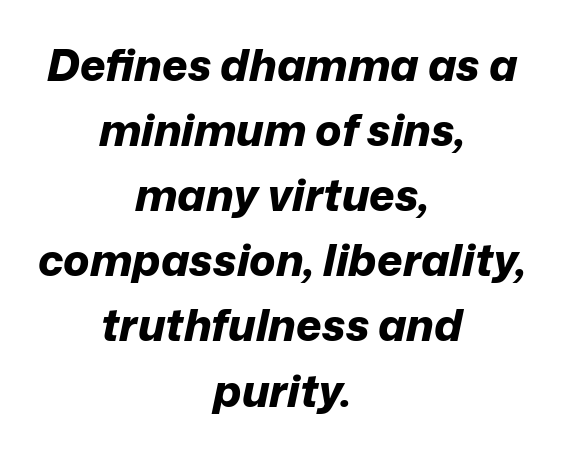
{"italic": "yes", "lean": "right", "slant_degrees": 12, "bold": "yes", "weight": "bold", "width": "normal", "stroke_contrast": "low", "x_height": "medium", "monospaced": "no", "underline": "no", "align": "center", "line_spacing": "normal", "line_spacing_ratio": 1.48, "letter_spacing": "normal", "letter_spacing_em": 0.0, "glyph_px": 44}
